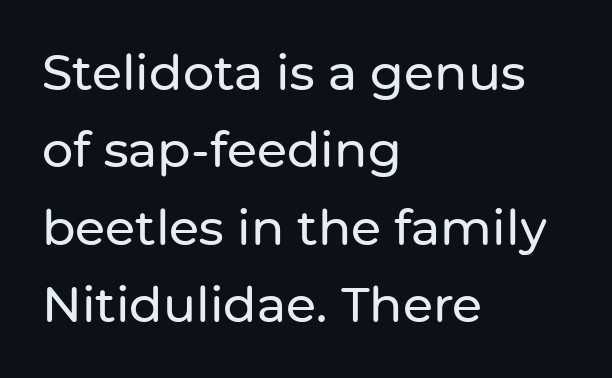
{"serif": "no", "italic": "no", "width": "normal", "stroke_contrast": "low", "x_height": "medium", "monospaced": "no", "underline": "no", "align": "left", "line_spacing": "normal", "line_spacing_ratio": 1.58, "letter_spacing": "normal", "letter_spacing_em": 0.0, "glyph_px": 49}
